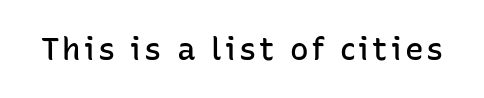
{"serif": "no", "italic": "no", "bold": "semi", "weight": "semibold", "width": "normal", "stroke_contrast": "low", "x_height": "medium", "monospaced": "no", "underline": "no", "glyph_px": 31}
